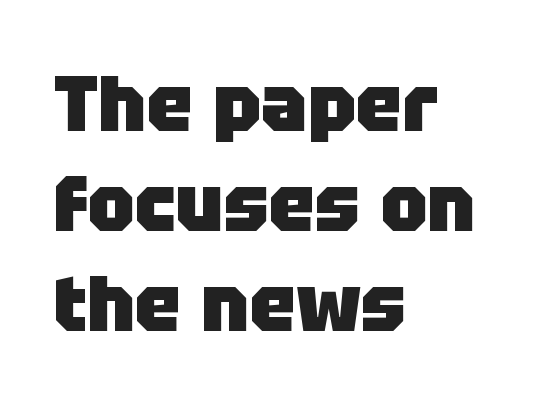
The image shows 78 px heavy sans-serif type, upright; set left-aligned, normal line spacing (1.28x), normal letter spacing, not underlined; low stroke contrast and a large x-height.
